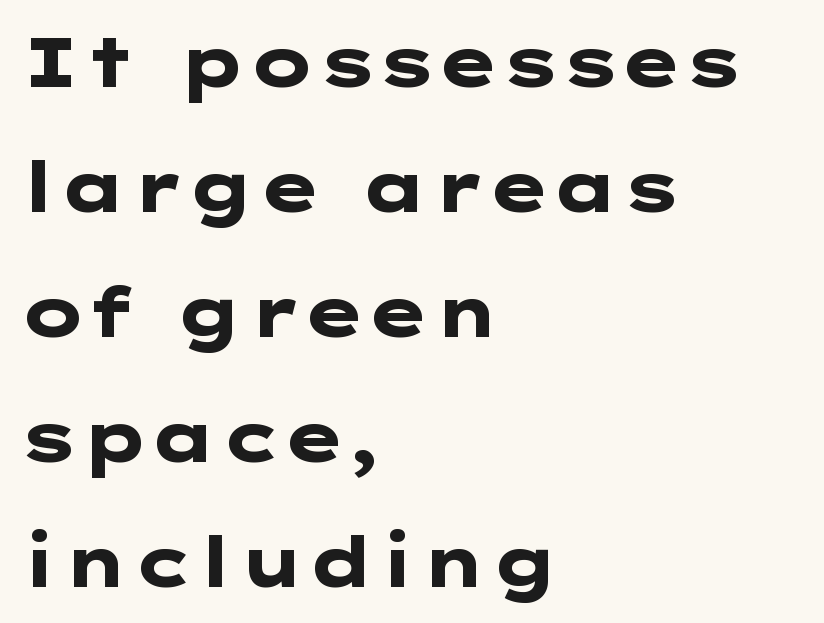
{"serif": "no", "italic": "no", "bold": "yes", "weight": "heavy", "width": "wide", "stroke_contrast": "low", "x_height": "medium", "underline": "no", "align": "left", "line_spacing_ratio": 1.81, "letter_spacing": "normal", "letter_spacing_em": 0.0, "glyph_px": 69}
